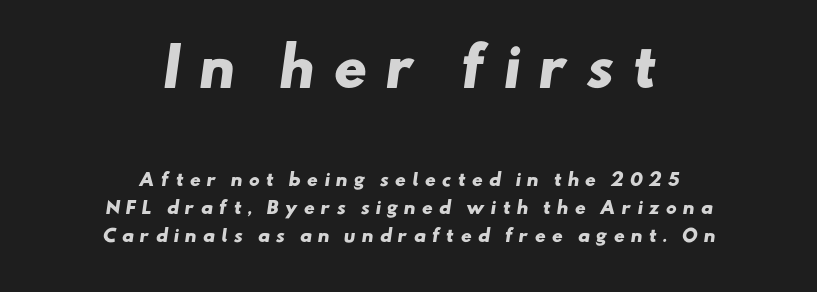
This sample uses a sans-serif face. The specimen omits any rule beneath the text block's lines. The rendering uses a bold face; every stroke is thick and dark. The leading is moderate, giving the passage an even texture.
